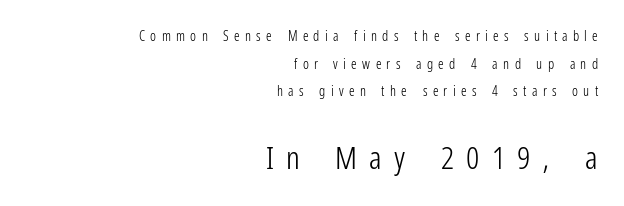
Q: Is the text bold? A: No.
Q: Is the text italic (slanted)? A: No, it is upright.
Q: Is the typeface a serif or a sans-serif typeface? A: Sans-serif.
Q: Is the text underlined? A: No.
Q: How is the paragraph aligned? A: Right-aligned.
Q: Is the spacing between letters normal or unusually wide? A: Unusually wide.
Q: Is the spacing between lines tight, normal or loose? A: Loose.
Q: Which block of text is set in a larger size, the first (top) or the second (bottom)? A: The second (bottom) one.
Q: Width (condensed, normal, or wide)? A: Condensed.
Q: Stroke contrast? A: Low.
Q: x-height? A: Medium.
Q: Monospaced? A: No.
